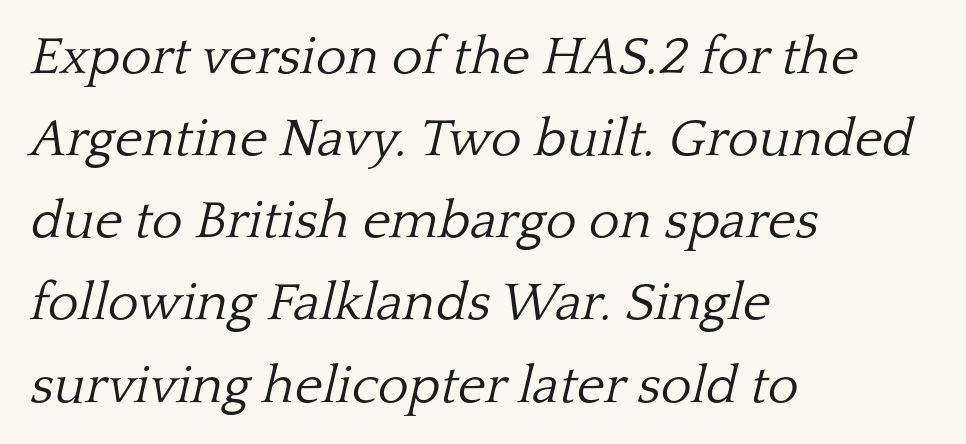
The image shows 53 px light serif type, italic (leaning right); set left-aligned, normal line spacing (1.55x), normal letter spacing, not underlined; low stroke contrast and a medium x-height.
